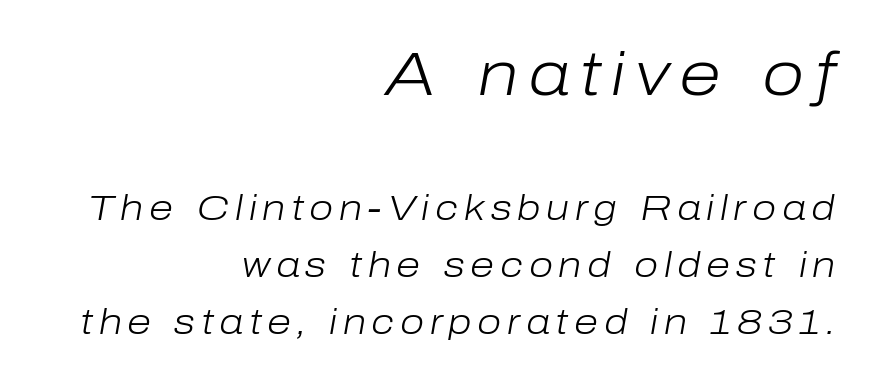
The image shows 61 px light type, italic (leaning right); set right-aligned, normal line spacing (1.63x), not underlined; the first (top) block is 1.74x larger; low stroke contrast and a medium x-height.
